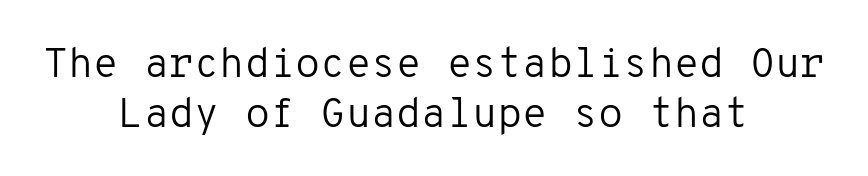
Q: Is the text bold? A: No.
Q: Is the text italic (slanted)? A: No, it is upright.
Q: Is the typeface a serif or a sans-serif typeface? A: Sans-serif.
Q: Is the text underlined? A: No.
Q: How is the paragraph aligned? A: Centered.
Q: Is the spacing between letters normal or unusually wide? A: Normal.
Q: Width (condensed, normal, or wide)? A: Normal.
Q: Stroke contrast? A: Low.
Q: x-height? A: Medium.
Q: Monospaced? A: Yes.
